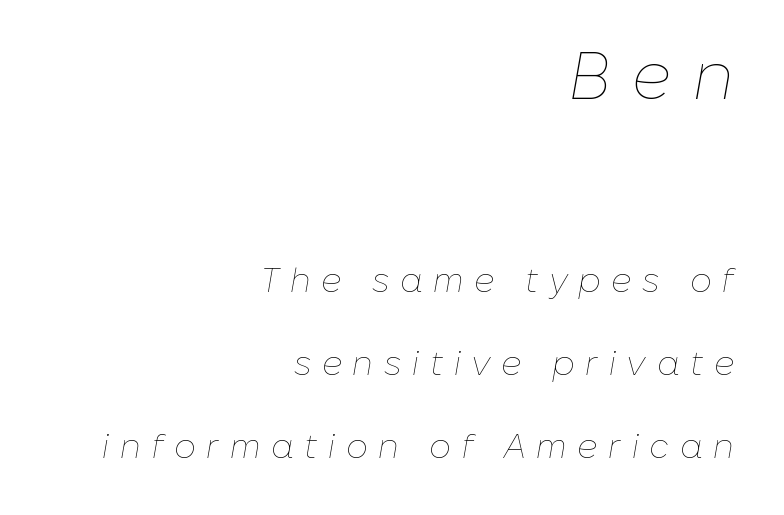
Tall strokes in this sample are angled rather than plumb. A typesetter would call this leading open, well beyond the default. Teacher's note: observe the even right margin — that is flush-right alignment. The passage shown has open, widely tracked lettering throughout.
